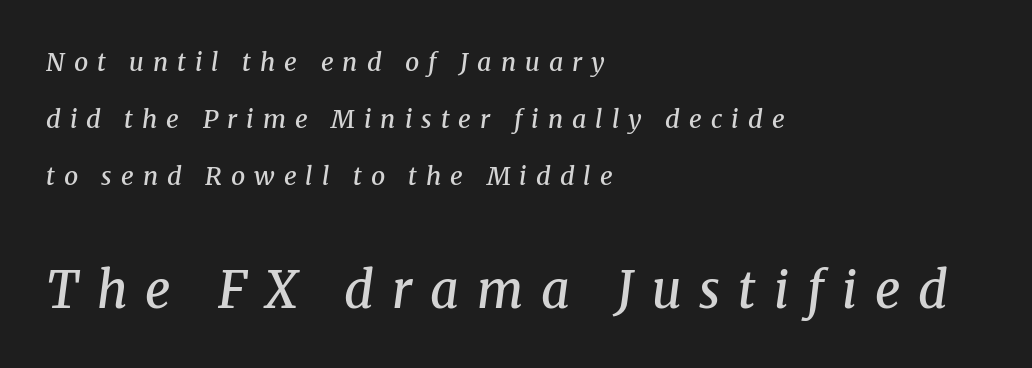
{"serif": "yes", "italic": "yes", "lean": "right", "slant_degrees": 8, "bold": "semi", "weight": "semibold", "width": "normal", "stroke_contrast": "medium", "x_height": "medium", "monospaced": "no", "underline": "no", "align": "left", "line_spacing": "loose", "line_spacing_ratio": 2.29, "letter_spacing": "wide", "letter_spacing_em": 0.36, "larger_block": "second", "size_ratio": 2.0, "glyph_px": 50}
